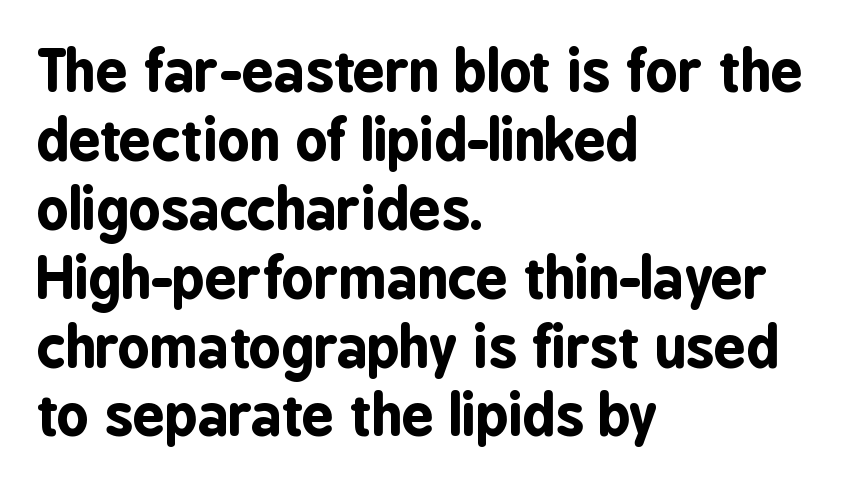
The image shows 56 px bold, condensed sans-serif type, upright; set left-aligned, line spacing 1.23x, normal letter spacing, not underlined; low stroke contrast and a medium x-height.
